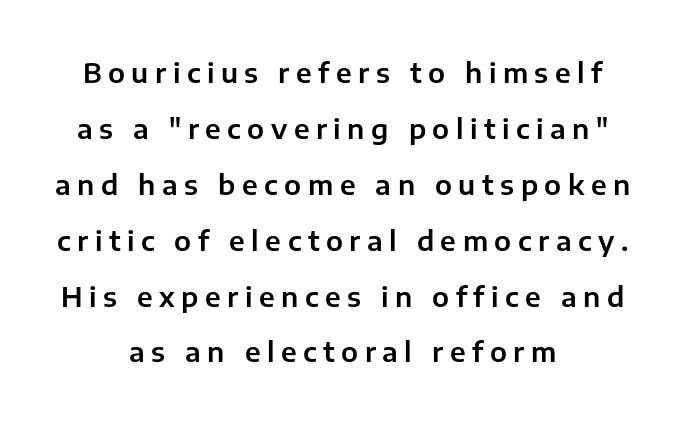
{"italic": "no", "underline": "no", "align": "center", "line_spacing": "loose", "line_spacing_ratio": 2.07, "letter_spacing": "wide", "letter_spacing_em": 0.24, "glyph_px": 27}
